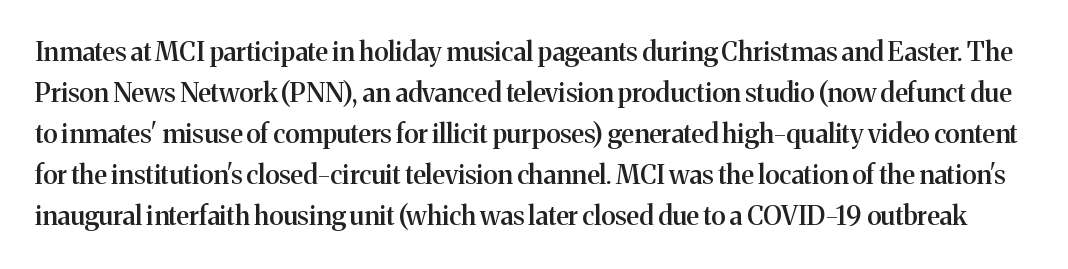
Q: Is the text bold? A: Semi-bold.
Q: Is the text italic (slanted)? A: No, it is upright.
Q: Is the text underlined? A: No.
Q: Is the spacing between letters normal or unusually wide? A: Normal.
Q: Is the spacing between lines tight, normal or loose? A: Normal.
